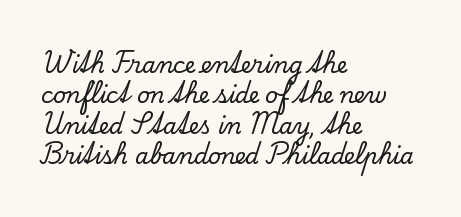
Q: Is the text italic (slanted)? A: Yes.
Q: Is the text underlined? A: No.
Q: How is the paragraph aligned? A: Left-aligned.
Q: Is the spacing between letters normal or unusually wide? A: Normal.
Q: Is the spacing between lines tight, normal or loose? A: Normal.
